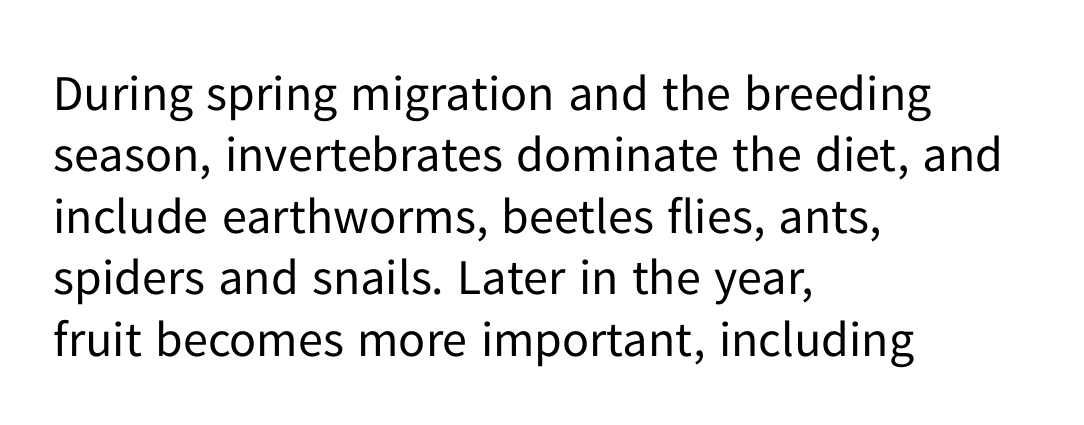
Q: Is the text bold? A: No.
Q: Is the text italic (slanted)? A: No, it is upright.
Q: Is the typeface a serif or a sans-serif typeface? A: Sans-serif.
Q: Is the text underlined? A: No.
Q: How is the paragraph aligned? A: Left-aligned.
Q: Is the spacing between letters normal or unusually wide? A: Normal.
Q: Width (condensed, normal, or wide)? A: Normal.
Q: Stroke contrast? A: Low.
Q: x-height? A: Medium.
Q: Monospaced? A: No.
